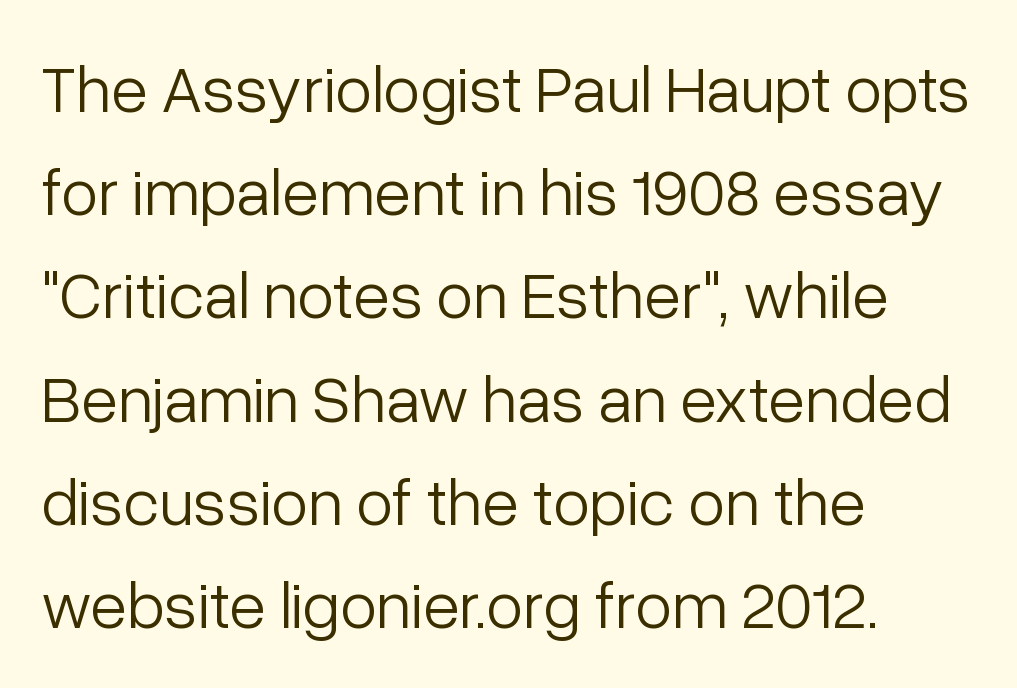
{"serif": "no", "italic": "no", "bold": "no", "weight": "light", "width": "normal", "stroke_contrast": "low", "x_height": "medium", "monospaced": "no", "underline": "no", "align": "left", "line_spacing": "normal", "line_spacing_ratio": 1.54, "letter_spacing": "normal", "letter_spacing_em": 0.0, "glyph_px": 67}
